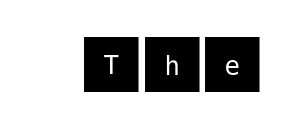
{"serif": "no", "italic": "no", "width": "normal", "stroke_contrast": "medium", "x_height": "large", "underline": "no", "letter_spacing": "normal", "letter_spacing_em": 0.0, "glyph_px": 62}
